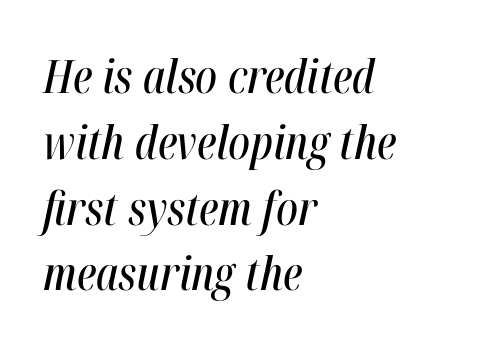
Successive baselines arrive at the customary interval. The glyphs look as if they've been sheared to an angle. Do the characters align in a grid? No, the font is proportional. Descender tails drop into unmarked territory.
